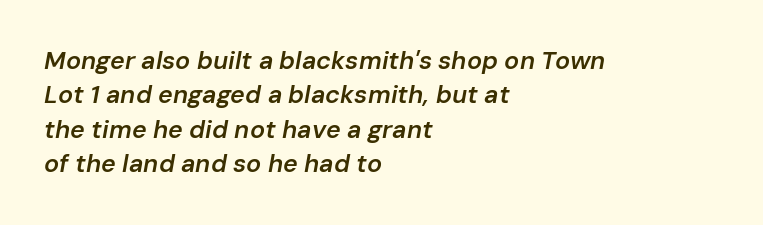
As a designer I'd log this as weight 600, semibold. Leading matches the norm, producing a regular column. Characters follow at the spacing the type designer built in. Visually the block forms a straight wall on the left and a jagged coastline on the right.
